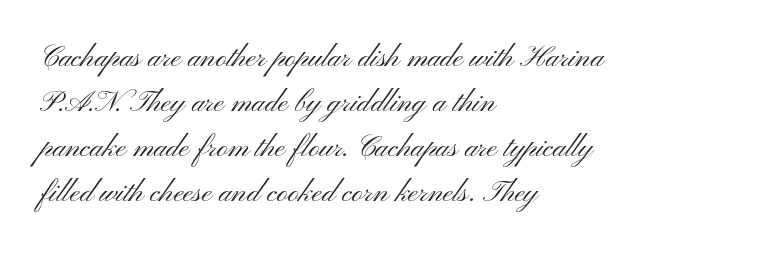
{"serif": "no", "bold": "no", "weight": "light", "width": "wide", "stroke_contrast": "medium", "x_height": "small", "monospaced": "no", "underline": "no", "align": "left", "line_spacing": "normal", "line_spacing_ratio": 1.5, "letter_spacing": "normal", "letter_spacing_em": 0.0, "glyph_px": 30}
